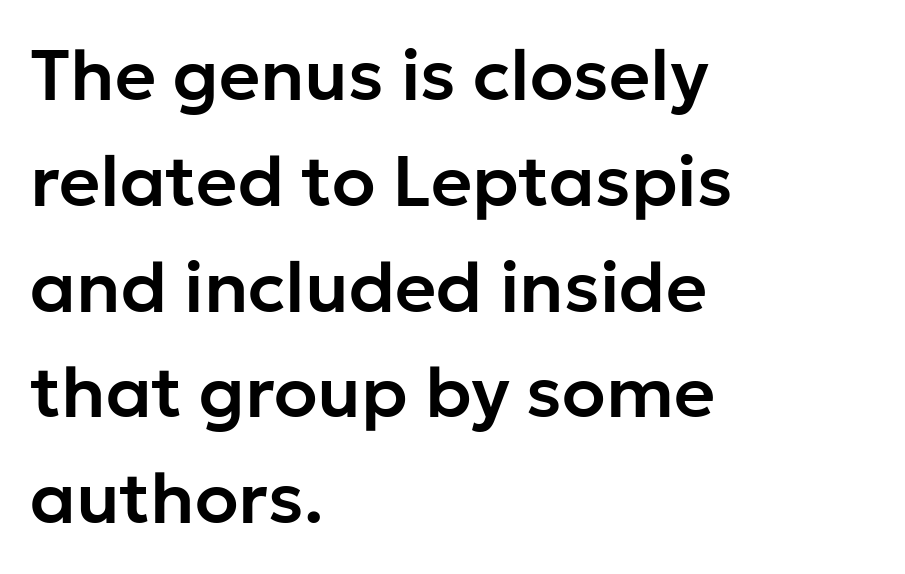
{"serif": "no", "italic": "no", "width": "normal", "stroke_contrast": "low", "x_height": "medium", "monospaced": "no", "underline": "no", "align": "left", "line_spacing": "normal", "line_spacing_ratio": 1.49, "letter_spacing": "normal", "letter_spacing_em": 0.0, "glyph_px": 71}
